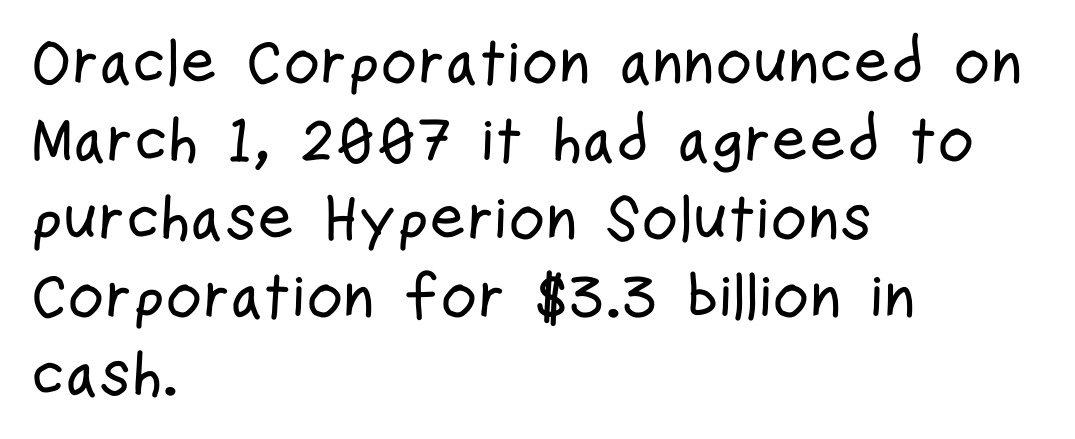
Q: Is the text italic (slanted)? A: No, it is upright.
Q: Is the typeface a serif or a sans-serif typeface? A: Sans-serif.
Q: Is the text underlined? A: No.
Q: How is the paragraph aligned? A: Left-aligned.
Q: Is the spacing between letters normal or unusually wide? A: Normal.
Q: Width (condensed, normal, or wide)? A: Condensed.
Q: Stroke contrast? A: Low.
Q: x-height? A: Medium.
Q: Monospaced? A: No.
